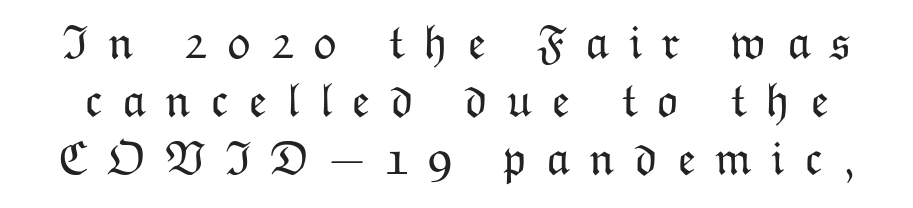
Q: Is the text bold? A: No.
Q: Is the text italic (slanted)? A: No, it is upright.
Q: Is the text underlined? A: No.
Q: Is the spacing between letters normal or unusually wide? A: Unusually wide.
Q: Width (condensed, normal, or wide)? A: Normal.
Q: Stroke contrast? A: Low.
Q: x-height? A: Medium.
Q: Monospaced? A: No.
